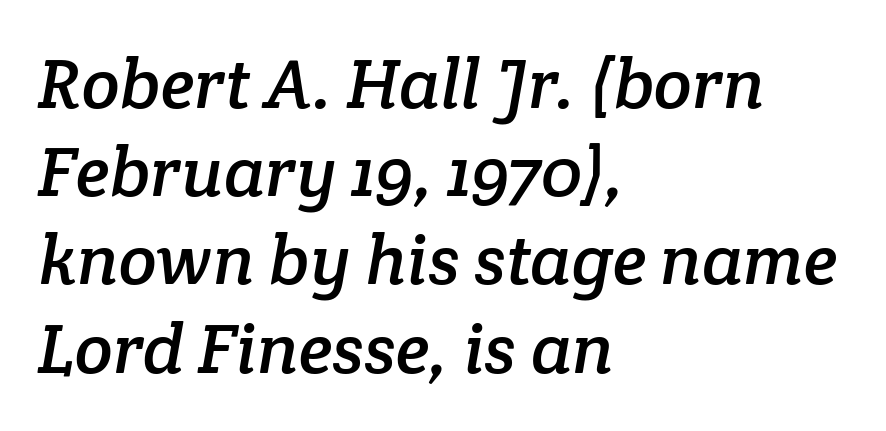
Each row of text sits above clean, open space. The rows are spaced the way most documents space them. How are the letters spaced? Ordinarily, with no added tracking. What kind of face is this? One with serifs.
